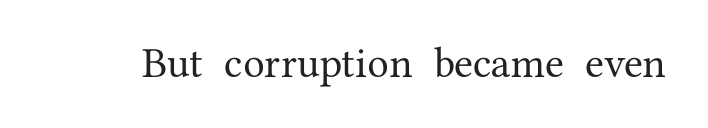
Q: Is the text italic (slanted)? A: No, it is upright.
Q: Is the typeface a serif or a sans-serif typeface? A: Serif.
Q: Is the text underlined? A: No.
Q: Is the spacing between letters normal or unusually wide? A: Normal.
Q: Width (condensed, normal, or wide)? A: Normal.
Q: Stroke contrast? A: Medium.
Q: x-height? A: Medium.
Q: Monospaced? A: No.
